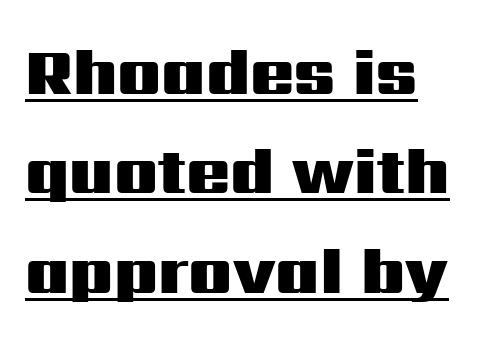
{"serif": "no", "italic": "no", "bold": "yes", "weight": "heavy", "width": "wide", "stroke_contrast": "medium", "x_height": "medium", "monospaced": "no", "underline": "yes", "align": "left", "line_spacing": "normal", "line_spacing_ratio": 1.53, "letter_spacing": "normal", "letter_spacing_em": 0.0, "glyph_px": 65}
